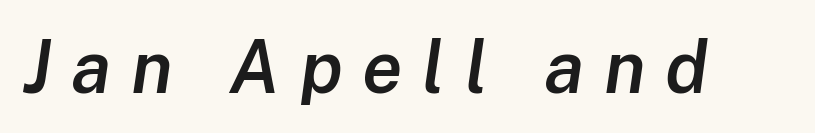
{"italic": "yes", "lean": "right", "slant_degrees": 8, "bold": "semi", "weight": "semibold", "width": "normal", "stroke_contrast": "low", "x_height": "medium", "monospaced": "no", "underline": "no", "letter_spacing": "wide", "letter_spacing_em": 0.27, "glyph_px": 73}
